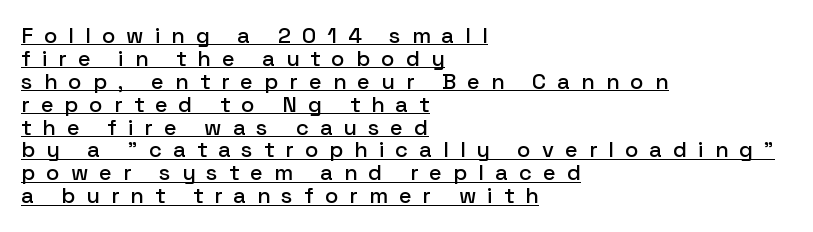
The image shows 22 px text type, upright; set left-aligned, tight line spacing (1.04x), unusually wide letter spacing (+0.5 em), underlined.
